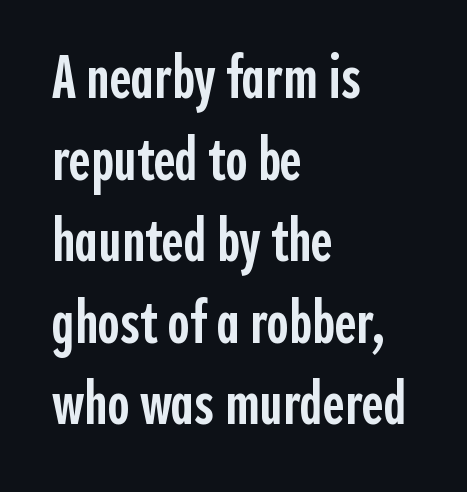
The image shows 60 px semibold, condensed sans-serif type, upright; set left-aligned, normal line spacing (1.36x), normal letter spacing, not underlined; a medium x-height.
